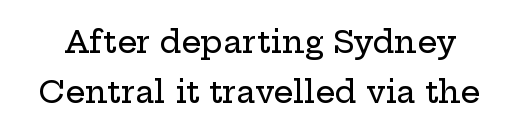
Q: Is the text italic (slanted)? A: No, it is upright.
Q: Is the typeface a serif or a sans-serif typeface? A: Serif.
Q: Is the text underlined? A: No.
Q: Is the spacing between letters normal or unusually wide? A: Normal.
Q: Is the spacing between lines tight, normal or loose? A: Normal.
Q: Width (condensed, normal, or wide)? A: Wide.
Q: Stroke contrast? A: Low.
Q: x-height? A: Medium.
Q: Monospaced? A: No.
